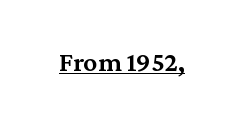
These lines are rendered in a variable-pitch font. Rendered with straight, roman letterforms. Type style note: has serifs. Underlined type. Words appear dense and cohesive because spacing is normal.
